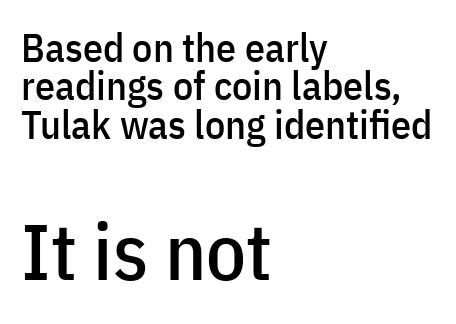
Q: Is the text italic (slanted)? A: No, it is upright.
Q: Is the typeface a serif or a sans-serif typeface? A: Sans-serif.
Q: Is the text underlined? A: No.
Q: How is the paragraph aligned? A: Left-aligned.
Q: Is the spacing between letters normal or unusually wide? A: Normal.
Q: Is the spacing between lines tight, normal or loose? A: Tight.
Q: Which block of text is set in a larger size, the first (top) or the second (bottom)? A: The second (bottom) one.
Q: Width (condensed, normal, or wide)? A: Condensed.
Q: Stroke contrast? A: Low.
Q: x-height? A: Medium.
Q: Monospaced? A: No.
